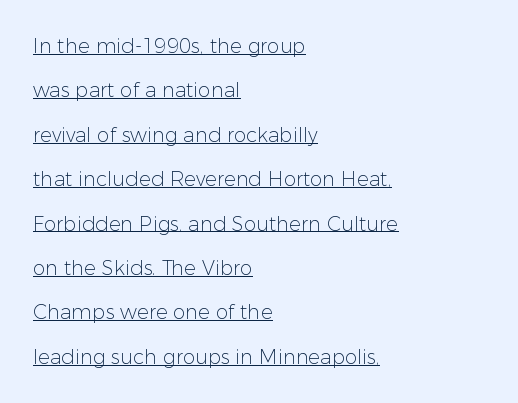
{"italic": "no", "bold": "no", "underline": "yes", "align": "left", "line_spacing": "loose", "line_spacing_ratio": 2.22, "letter_spacing": "normal", "letter_spacing_em": 0.0, "glyph_px": 20}
